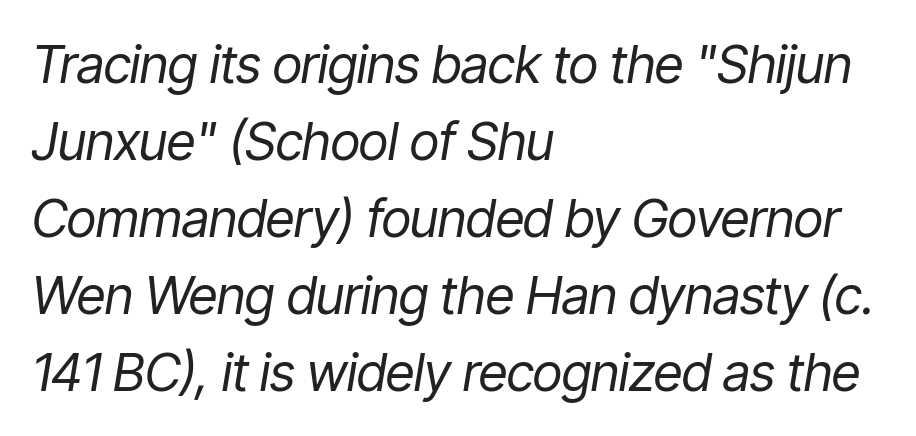
Q: Is the text bold? A: No.
Q: Is the text italic (slanted)? A: Yes, it leans right by about 9 degrees.
Q: Is the text underlined? A: No.
Q: How is the paragraph aligned? A: Left-aligned.
Q: Is the spacing between letters normal or unusually wide? A: Normal.
Q: Is the spacing between lines tight, normal or loose? A: Normal.
Q: Width (condensed, normal, or wide)? A: Condensed.
Q: Stroke contrast? A: Low.
Q: x-height? A: Medium.
Q: Monospaced? A: No.
